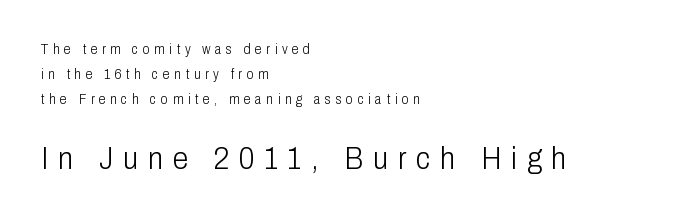
This rendering features lettering with no underline. Weight: in the light-to-regular range. The rendering uses natural spacing where letterforms have individual widths. A typesetter would call this heavily tracked-out type. Look at the bottom of the vertical strokes: they stop flat, with no serifs.
